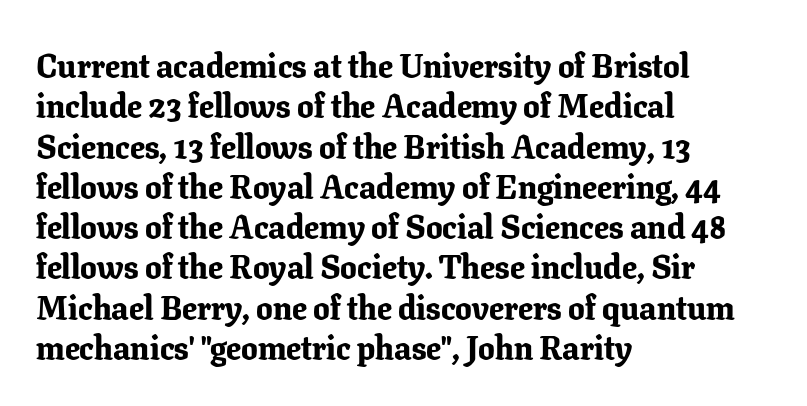
Q: Is the text bold? A: Yes.
Q: Is the text italic (slanted)? A: No, it is upright.
Q: Is the typeface a serif or a sans-serif typeface? A: Serif.
Q: Is the text underlined? A: No.
Q: How is the paragraph aligned? A: Left-aligned.
Q: Is the spacing between letters normal or unusually wide? A: Normal.
Q: Width (condensed, normal, or wide)? A: Normal.
Q: Stroke contrast? A: Low.
Q: x-height? A: Medium.
Q: Monospaced? A: No.
